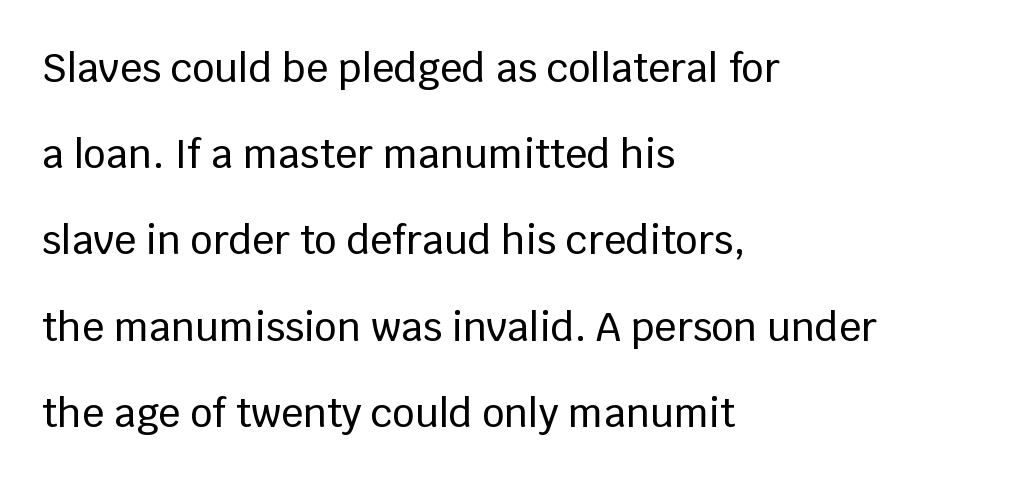
Q: Is the text italic (slanted)? A: No, it is upright.
Q: Is the typeface a serif or a sans-serif typeface? A: Sans-serif.
Q: Is the text underlined? A: No.
Q: How is the paragraph aligned? A: Left-aligned.
Q: Is the spacing between letters normal or unusually wide? A: Normal.
Q: Is the spacing between lines tight, normal or loose? A: Loose.
Q: Width (condensed, normal, or wide)? A: Normal.
Q: Stroke contrast? A: Low.
Q: x-height? A: Large.
Q: Monospaced? A: No.
